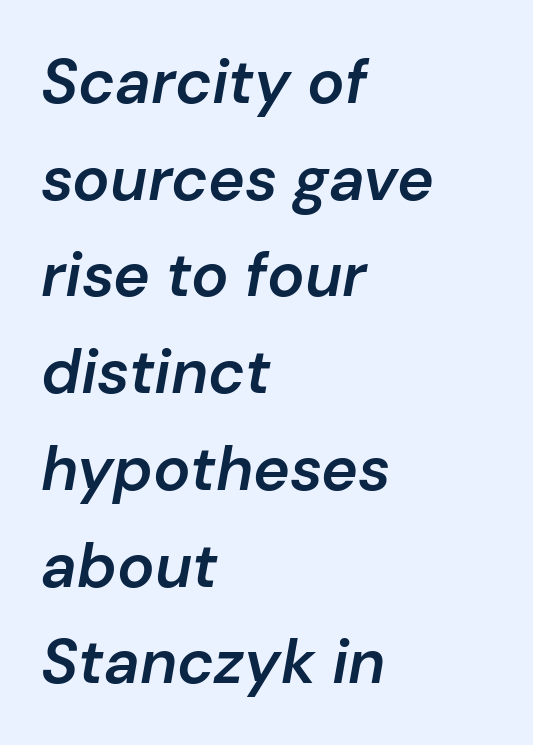
{"italic": "yes", "lean": "right", "slant_degrees": 10, "bold": "semi", "weight": "semibold", "width": "normal", "stroke_contrast": "low", "x_height": "medium", "monospaced": "no", "underline": "no", "align": "left", "line_spacing": "normal", "line_spacing_ratio": 1.56, "letter_spacing": "normal", "letter_spacing_em": 0.0, "glyph_px": 62}
